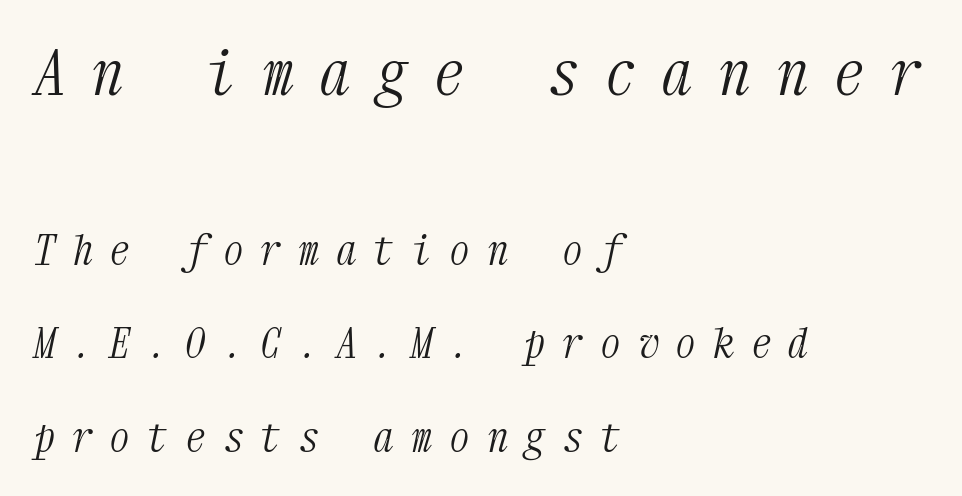
The image shows 62 px light, condensed serif type, italic (leaning right), monospaced; set left-aligned, loose line spacing (2.28x), unusually wide letter spacing (+0.42 em), not underlined; the first (top) block is 1.51x larger; medium stroke contrast and a medium x-height.
